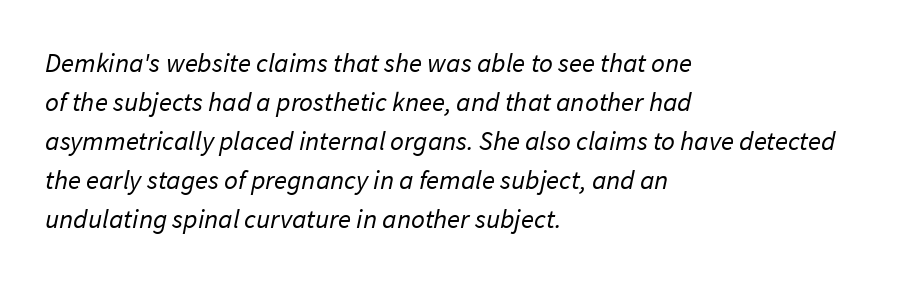
The image shows 27 px text type; set left-aligned, normal line spacing (1.44x), normal letter spacing, not underlined.
